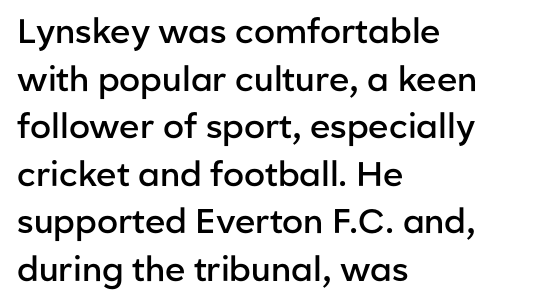
Character widths vary here, with narrow letters taking less room than wide ones. Ordinary non-slanted type is in use. The rendering uses a semibold face; strokes are thickened but not to full bold. Descenders are the only things crossing below the line. Look at the tracking — it's just the regular setting, nothing added. These lines sit exactly where default settings would place them.
